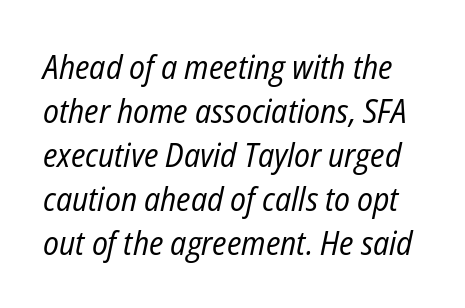
Stem width sits at or under what a default text font uses. Words appear dense and cohesive because spacing is normal. Would a proofreader flag this as italicized? Yes. Here the designer chose a conventional face with non-uniform glyph widths.
